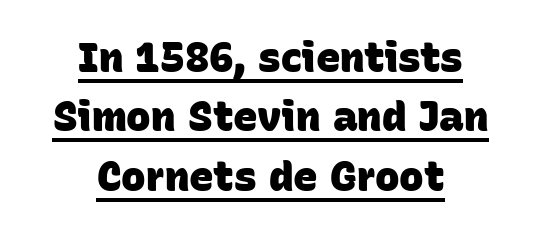
The image shows 41 px heavy sans-serif type; set centered, normal line spacing (1.45x), normal letter spacing, underlined; low stroke contrast and a large x-height.
